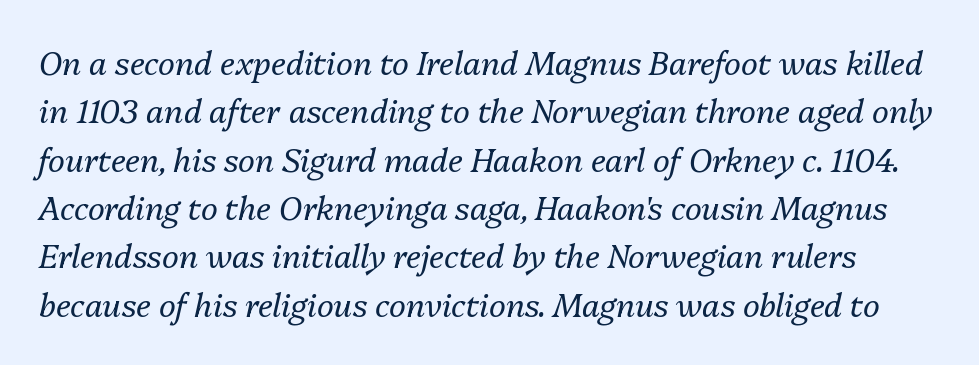
The gap between lines stays unmarked. The letters advance in unequal steps, a hallmark of proportional type. The designer left line spacing at the default. Heft: none added — not bold. The glyphs look as if they've been sheared to an angle. Observe the ordinary spacing: letters are neighbours, not strangers.
